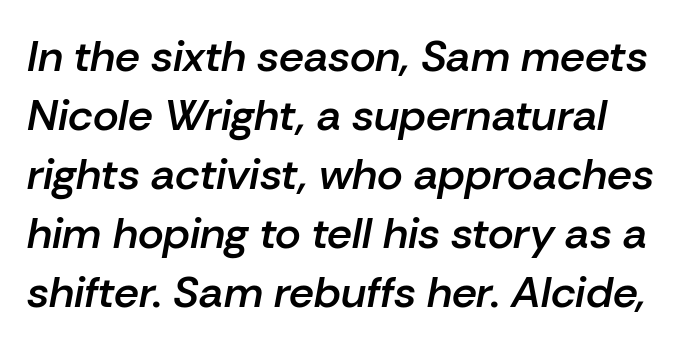
{"italic": "yes", "lean": "right", "slant_degrees": 10, "bold": "semi", "weight": "semibold", "width": "normal", "stroke_contrast": "low", "x_height": "medium", "monospaced": "no", "underline": "no", "line_spacing": "normal", "line_spacing_ratio": 1.34, "letter_spacing": "normal", "letter_spacing_em": 0.0, "glyph_px": 44}
